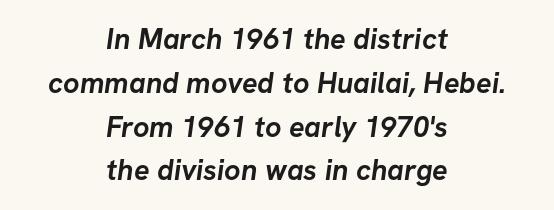
{"serif": "no", "bold": "yes", "weight": "semibold", "width": "normal", "stroke_contrast": "low", "x_height": "medium", "monospaced": "no", "underline": "no", "align": "center", "line_spacing": "normal", "line_spacing_ratio": 1.51, "letter_spacing": "normal", "letter_spacing_em": 0.0, "glyph_px": 29}
